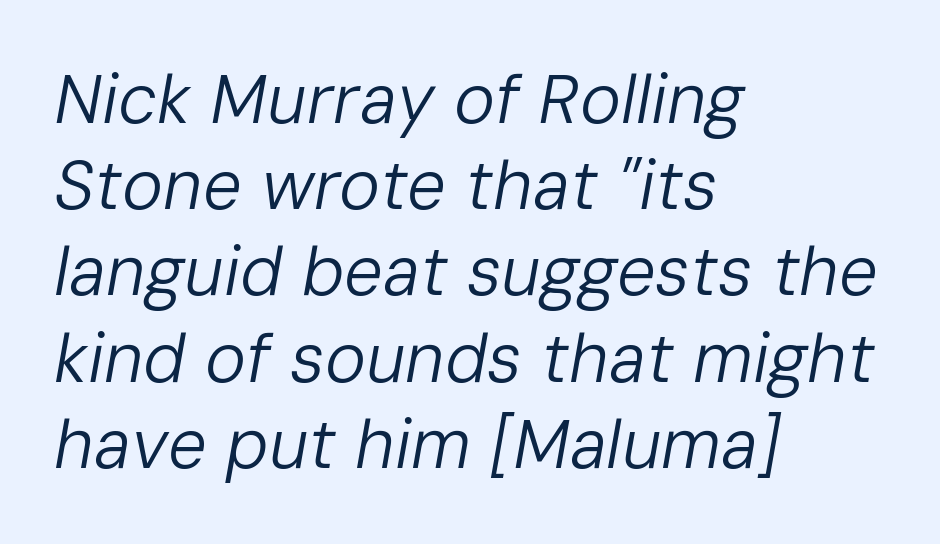
This sample has the flowing, uneven cadence of proportional lettering. Compared with a centered layout, this one pins lines to the left instead. A normal amount of white space separates one row of letters from the next. A typesetter would mark this as italic. No extra tracking has been applied to these lines. A quiet, ordinary-to-light weight characterises the typeface.
